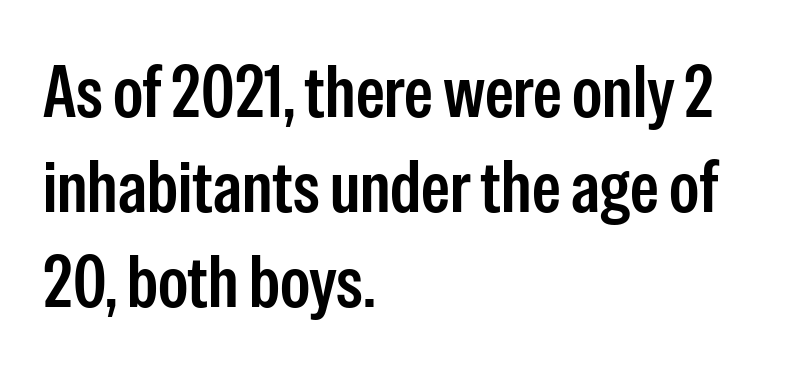
The image shows 73 px condensed sans-serif type, upright; set left-aligned, normal line spacing (1.3x), normal letter spacing, not underlined; low stroke contrast and a medium x-height.
